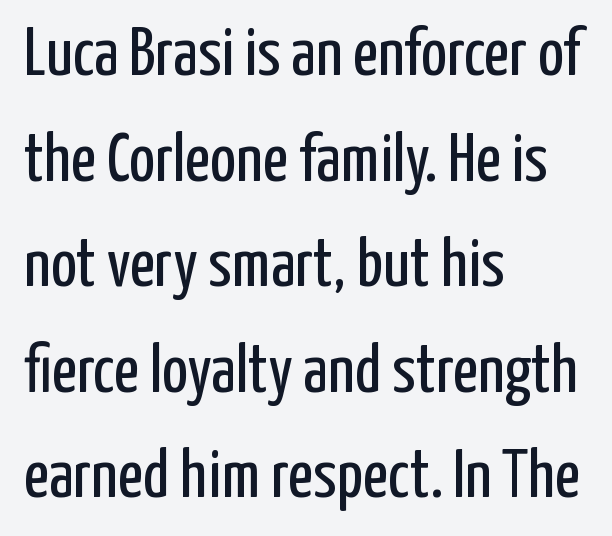
The image shows 69 px regular-weight, condensed sans-serif type, upright; set left-aligned, normal line spacing (1.53x), normal letter spacing, not underlined; low stroke contrast and a medium x-height.
